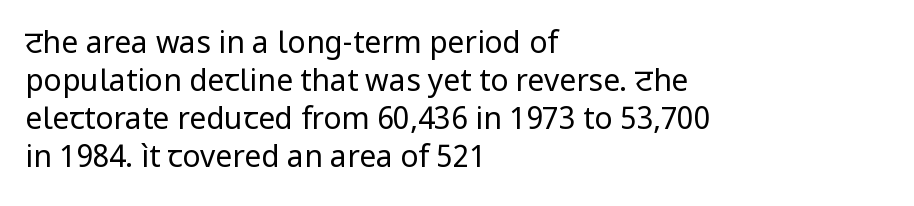
Stems and bowls with no extra thickness — not bold. You could call the tracking neutral — neither tight nor loose. Is this a fixed-width face? No — the glyphs have proportional, varying widths. The font family rendered here belongs to the sans-serif group.
